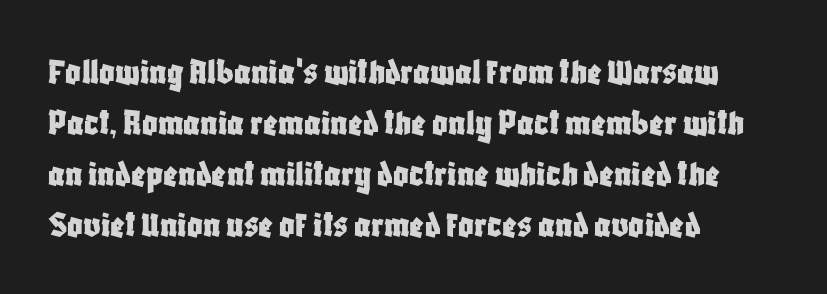
Note the varied advance widths — an 'i' is clearly narrower than an 'm'. Notice how descenders clear the ascenders below comfortably — that's standard leading. Is the letter spacing exaggerated? No — it looks like the ordinary default. Underlining? Definitely not there.
